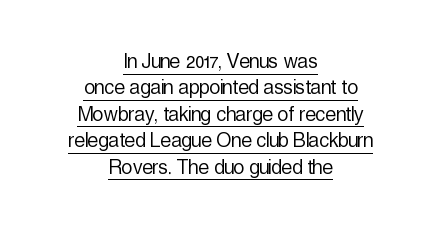
{"italic": "no", "bold": "no", "underline": "yes", "align": "center", "line_spacing": "tight", "line_spacing_ratio": 1.1, "letter_spacing": "normal", "letter_spacing_em": 0.0, "glyph_px": 24}
